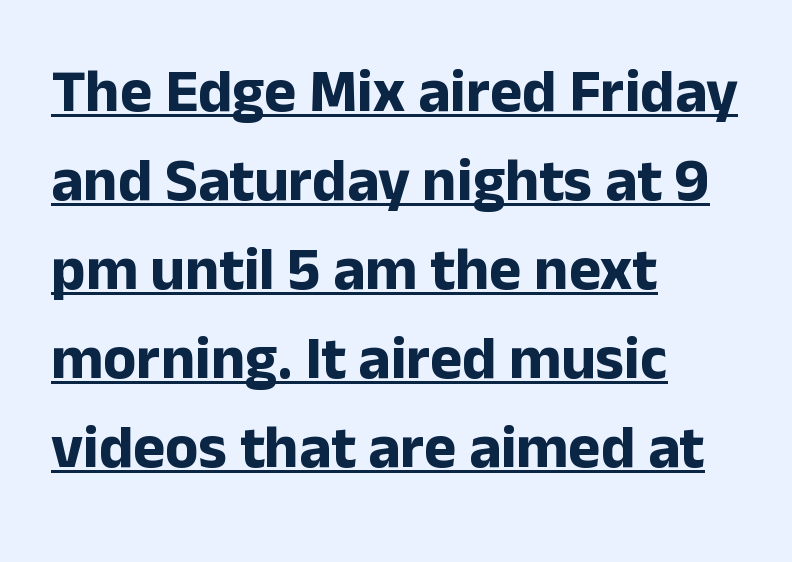
The image shows 61 px bold sans-serif type, upright; set left-aligned, normal line spacing (1.46x), normal letter spacing, underlined; low stroke contrast and a medium x-height.
